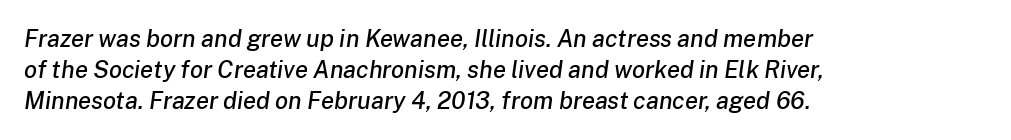
{"italic": "yes", "lean": "right", "slant_degrees": 8, "underline": "no", "align": "left", "line_spacing": "normal", "line_spacing_ratio": 1.3, "letter_spacing": "normal", "letter_spacing_em": 0.0, "glyph_px": 24}
